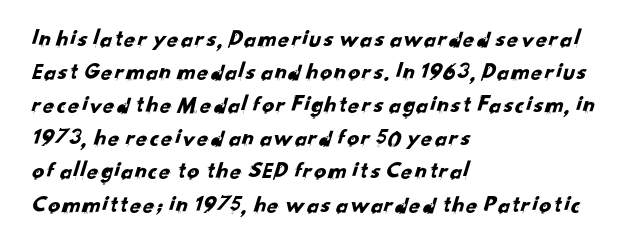
Q: Is the text underlined? A: No.
Q: How is the paragraph aligned? A: Left-aligned.
Q: Is the spacing between letters normal or unusually wide? A: Normal.
Q: Is the spacing between lines tight, normal or loose? A: Normal.
